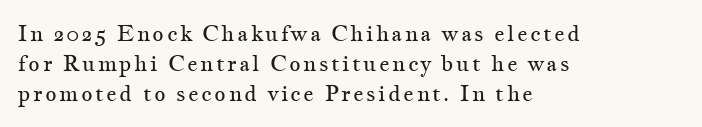
Left-aligned paragraph, ragged on the right. Quick note: underline off. Italic: no, the glyphs are upright roman. Vertically, the passage feels balanced, rows spaced as you'd expect. Is this a heavy cut? Hardly; it is regular or lighter.
